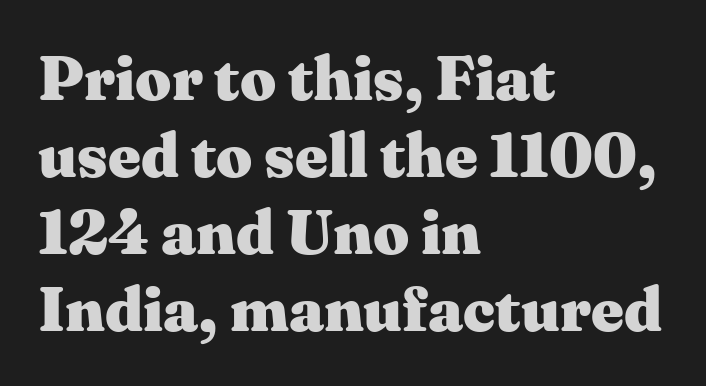
A bare baseline throughout the passage. The rendering uses a bold face; every stroke is thick and dark. Typeset ragged right — the left edge is the straight one. Words appear dense and cohesive because spacing is normal. Vertical strokes here are truly vertical.
